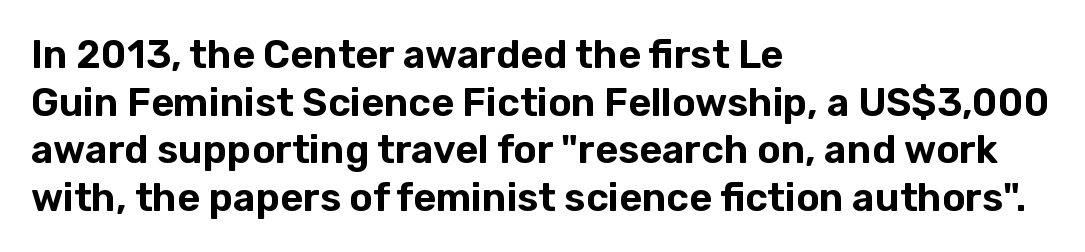
Q: Is the text italic (slanted)? A: No, it is upright.
Q: Is the typeface a serif or a sans-serif typeface? A: Sans-serif.
Q: Is the text underlined? A: No.
Q: How is the paragraph aligned? A: Left-aligned.
Q: Is the spacing between letters normal or unusually wide? A: Normal.
Q: Width (condensed, normal, or wide)? A: Normal.
Q: Stroke contrast? A: Low.
Q: x-height? A: Medium.
Q: Monospaced? A: No.
